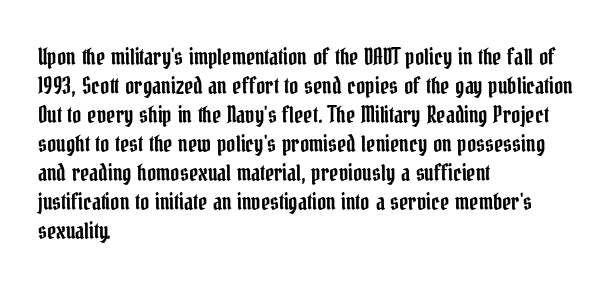
It's the straight-up-and-down kind of type. The horizontal fit of the characters is conventional and even. These lines are set flush left with a ragged right edge. Glance below the letters and you will spot only blank space.
